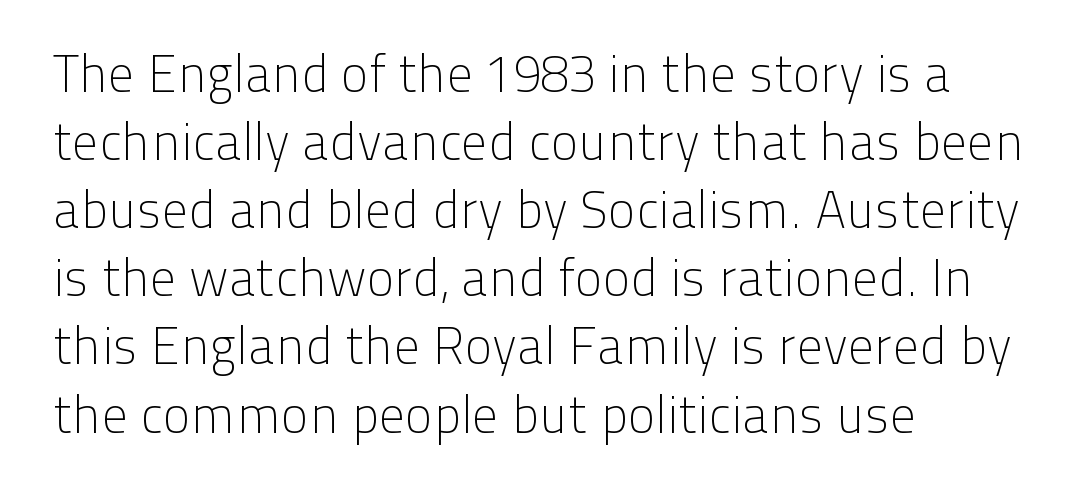
The space between consecutive lines is moderate. Does the type have serifs? No, each stem ends abruptly. Only glyphs here, with clear space below each row. What stands out about the letter spacing? Nothing — it is the standard amount. The strokes are not fattened; the text isn't bold. Quick note: not italic, upright.
